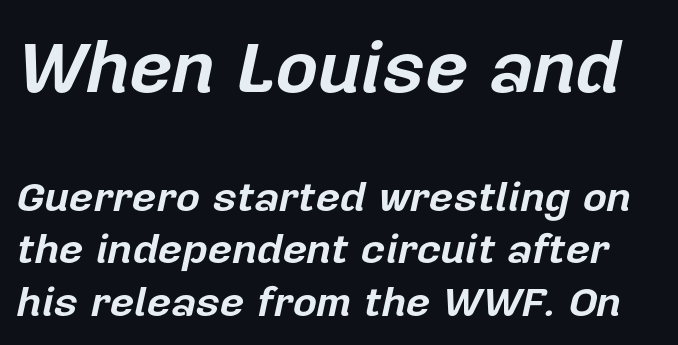
This layout puts the oversized block above and the modest block below. Unmarked baselines from the first word to the last. Proportional: the letters do not fall into vertical columns. You'd pick this weight for a headline — it's a proper bold. The passage shown leans; its letterforms are oblique. This sample uses plain, unmodified letter spacing.
